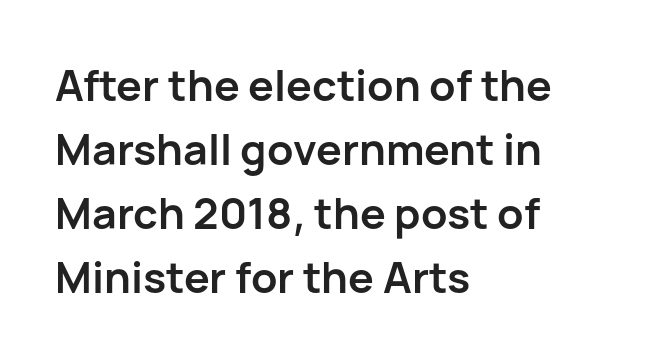
Q: Is the text bold? A: Yes.
Q: Is the text italic (slanted)? A: No, it is upright.
Q: Is the typeface a serif or a sans-serif typeface? A: Sans-serif.
Q: Is the text underlined? A: No.
Q: How is the paragraph aligned? A: Left-aligned.
Q: Is the spacing between letters normal or unusually wide? A: Normal.
Q: Is the spacing between lines tight, normal or loose? A: Normal.
Q: Width (condensed, normal, or wide)? A: Normal.
Q: Stroke contrast? A: Low.
Q: x-height? A: Medium.
Q: Monospaced? A: No.
